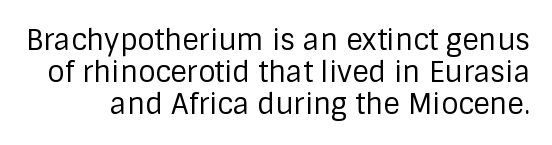
Q: Is the text bold? A: No.
Q: Is the text italic (slanted)? A: No, it is upright.
Q: Is the typeface a serif or a sans-serif typeface? A: Sans-serif.
Q: Is the text underlined? A: No.
Q: Is the spacing between letters normal or unusually wide? A: Normal.
Q: Is the spacing between lines tight, normal or loose? A: Tight.
Q: Width (condensed, normal, or wide)? A: Normal.
Q: Stroke contrast? A: Low.
Q: x-height? A: Large.
Q: Monospaced? A: No.
